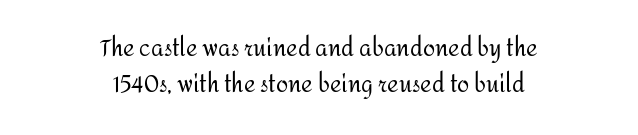
Designer's note — italics off, roman on. No heavy texture on the line: the type isn't bold. Casual observation: everything's sitting right in the middle. Any mark beneath the type? The region is blank. Successive baselines arrive at the customary interval. The letterforms sit shoulder to shoulder at normal distance.
